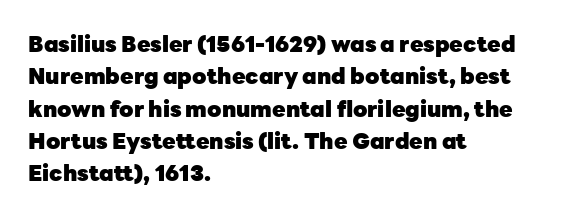
{"italic": "no", "bold": "yes", "underline": "no", "align": "left", "line_spacing": "normal", "line_spacing_ratio": 1.47, "letter_spacing": "normal", "letter_spacing_em": 0.0, "glyph_px": 22}
